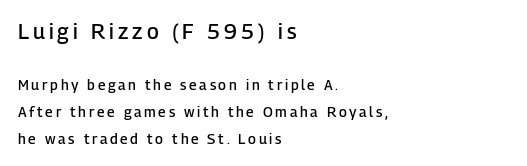
Q: Is the text bold? A: Semi-bold.
Q: Is the text italic (slanted)? A: No, it is upright.
Q: Is the text underlined? A: No.
Q: How is the paragraph aligned? A: Left-aligned.
Q: Is the spacing between lines tight, normal or loose? A: Loose.
Q: Which block of text is set in a larger size, the first (top) or the second (bottom)? A: The first (top) one.
